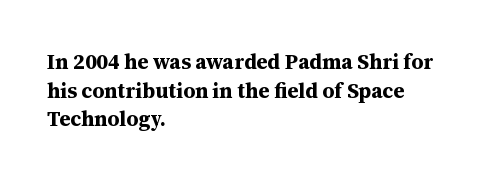
Notice how descenders clear the ascenders below comfortably — that's standard leading. Clear beneath every line of the passage. These lines are set flush left with a ragged right edge. The type sits square on the baseline with zero lean. Each word holds together tightly as a unit, with standard inter-letter gaps.
